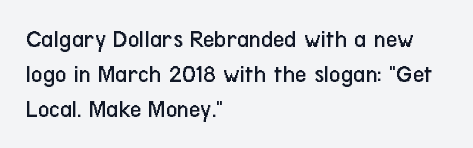
{"italic": "no", "bold": "no", "underline": "no", "align": "left", "line_spacing": "normal", "line_spacing_ratio": 1.4, "letter_spacing": "normal", "letter_spacing_em": 0.0, "glyph_px": 25}
